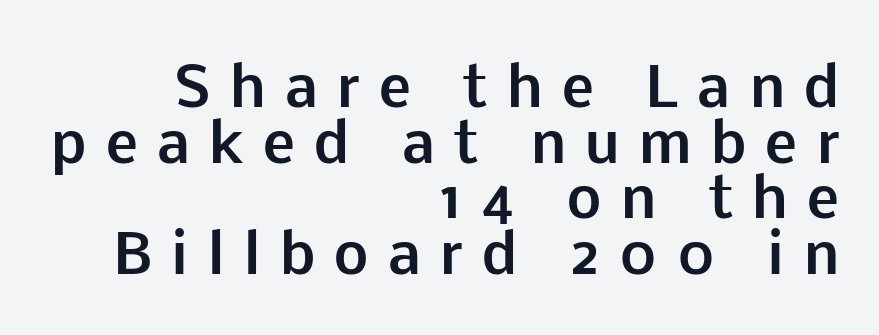
A student would call this right alignment; a typographer would say flush right, rag left. This is sans-serif lettering, the kind often seen on screens and signage. The tracking reads as deliberately expanded to a designer's eye. Each new line begins almost immediately beneath the previous one.
